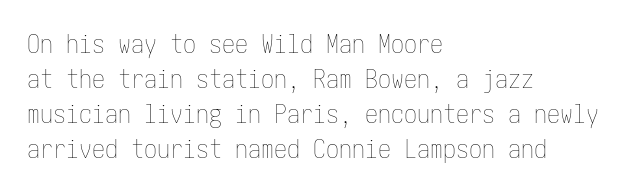
The strip under each line holds only bare page. Short note: letters normally spaced. The axis of the letterforms is exactly vertical. Line spacing here is normal. The rendering anchors every line to the left-hand side.
